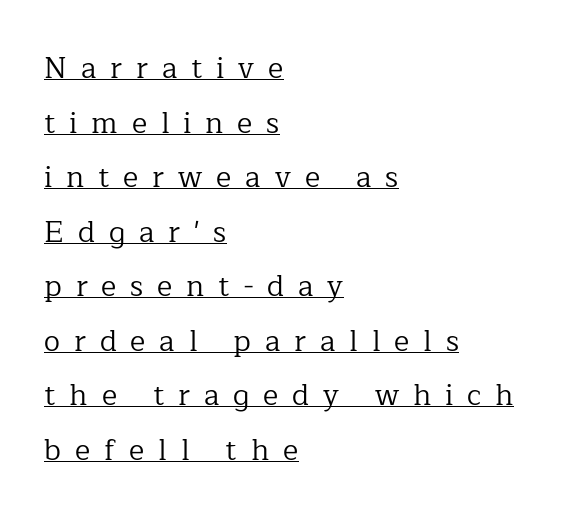
Q: Is the text bold? A: No.
Q: Is the text italic (slanted)? A: No, it is upright.
Q: Is the typeface a serif or a sans-serif typeface? A: Serif.
Q: Is the text underlined? A: Yes.
Q: How is the paragraph aligned? A: Left-aligned.
Q: Is the spacing between letters normal or unusually wide? A: Unusually wide.
Q: Width (condensed, normal, or wide)? A: Normal.
Q: Stroke contrast? A: Low.
Q: x-height? A: Medium.
Q: Monospaced? A: No.
